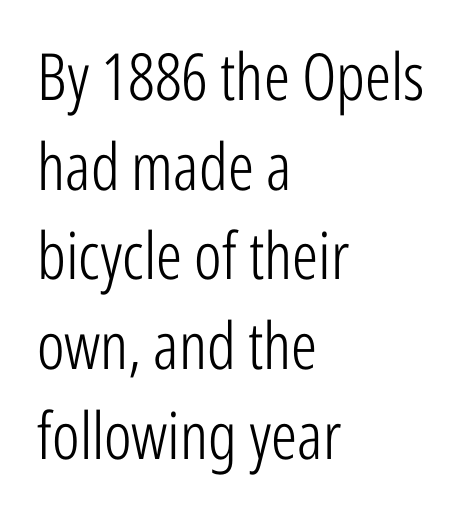
The image shows 65 px light, condensed sans-serif type, upright; set left-aligned, normal line spacing (1.38x), normal letter spacing, not underlined; low stroke contrast and a medium x-height.
